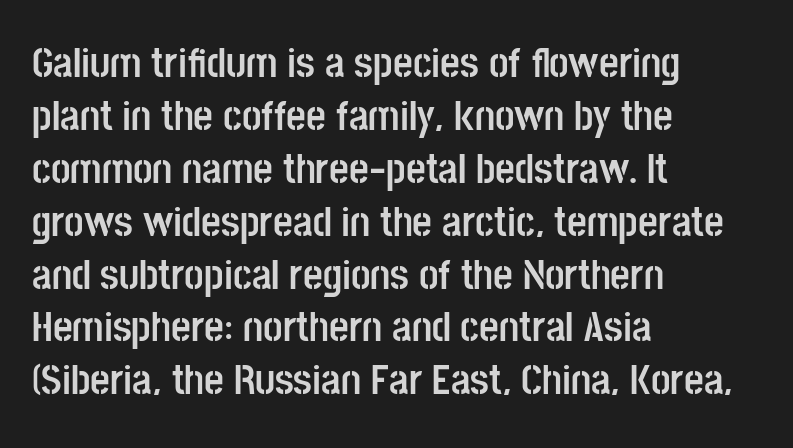
The image shows 43 px semibold, condensed sans-serif type, upright; set left-aligned, line spacing 1.23x, normal letter spacing, not underlined; low stroke contrast and a large x-height.
